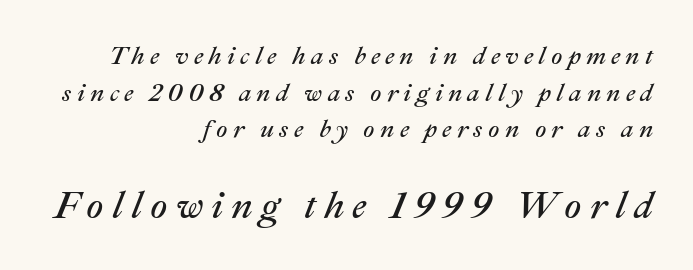
The image shows 38 px regular-weight type, italic (leaning right); set right-aligned, normal line spacing (1.47x), unusually wide letter spacing (+0.21 em), not underlined; the second (bottom) block is 1.52x larger; medium stroke contrast and a medium x-height.
